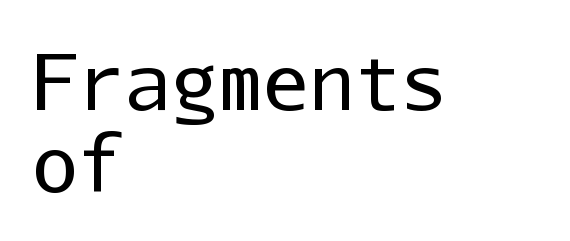
The letterforms sit shoulder to shoulder at normal distance. Every character sits straight up, as roman type does. Each new line begins almost immediately beneath the previous one. Each letter, wide or thin by design, is forced into the same width here. Stroke mass is kept to a normal reading level or below. This sample is left-justified, so line endings fall wherever the words run out.
